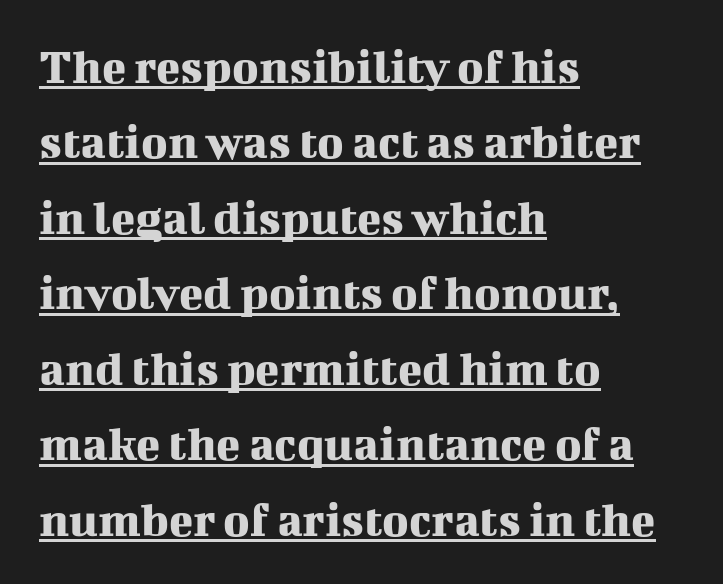
{"serif": "yes", "italic": "no", "width": "normal", "stroke_contrast": "medium", "x_height": "medium", "monospaced": "no", "underline": "yes", "align": "left", "line_spacing": "normal", "line_spacing_ratio": 1.51, "letter_spacing": "normal", "letter_spacing_em": 0.0, "glyph_px": 50}
